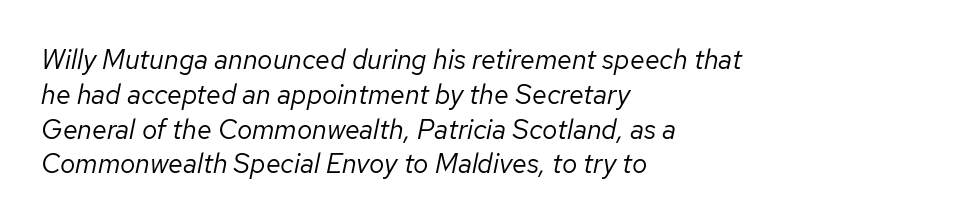
The image shows 27 px text type, italic (leaning right); set left-aligned, normal line spacing (1.29x), normal letter spacing, not underlined.
